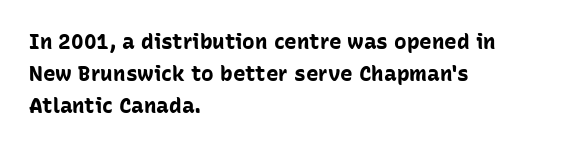
The image shows 21 px bold type, upright; set left-aligned, normal line spacing (1.53x), normal letter spacing, not underlined.
